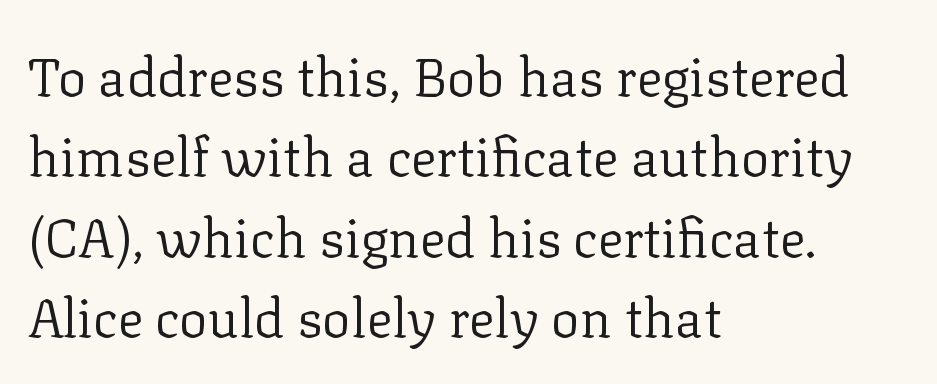
Q: Is the text bold? A: No.
Q: Is the text italic (slanted)? A: No, it is upright.
Q: Is the typeface a serif or a sans-serif typeface? A: Serif.
Q: Is the text underlined? A: No.
Q: How is the paragraph aligned? A: Left-aligned.
Q: Is the spacing between letters normal or unusually wide? A: Normal.
Q: Is the spacing between lines tight, normal or loose? A: Normal.
Q: Width (condensed, normal, or wide)? A: Normal.
Q: Stroke contrast? A: Low.
Q: x-height? A: Medium.
Q: Monospaced? A: No.
